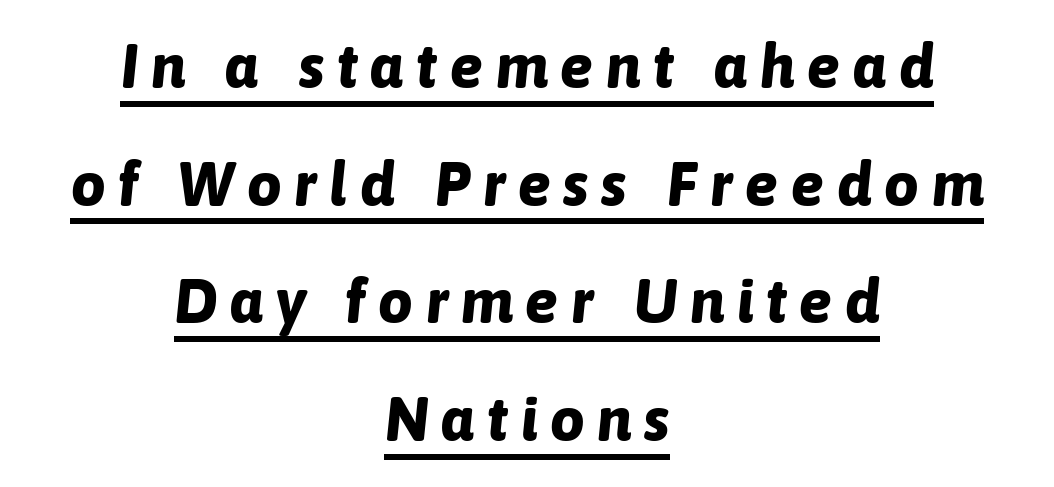
Rendered with sloped, italic letterforms. Is this a fixed-width face? No — the glyphs have proportional, varying widths. The space between consecutive lines is lavish. In CSS terms this would be text-align: center. In terms of letterspacing, this is a distinctly airy, spread setting.
